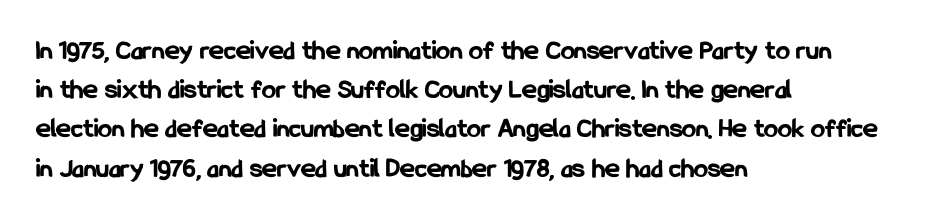
Q: Is the text bold? A: Yes.
Q: Is the text italic (slanted)? A: No, it is upright.
Q: Is the typeface a serif or a sans-serif typeface? A: Sans-serif.
Q: Is the text underlined? A: No.
Q: How is the paragraph aligned? A: Left-aligned.
Q: Is the spacing between letters normal or unusually wide? A: Normal.
Q: Is the spacing between lines tight, normal or loose? A: Normal.
Q: Width (condensed, normal, or wide)? A: Condensed.
Q: Stroke contrast? A: Low.
Q: x-height? A: Medium.
Q: Monospaced? A: No.
